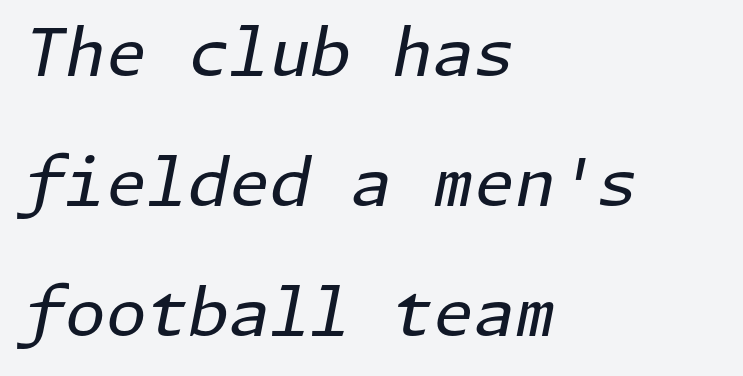
Stroke thickness stays within the range of a standard reading face or lighter. The axis of the letterforms is tilted away from vertical. The tracking reads as untouched default to a designer's eye. The typesetter chose a ragged-right arrangement here. The space between consecutive lines is lavish.
